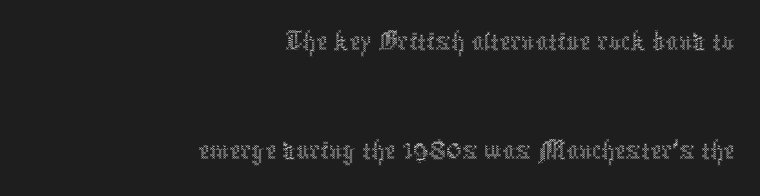
{"italic": "no", "bold": "no", "weight": "thin", "width": "condensed", "x_height": "medium", "monospaced": "no", "underline": "no", "align": "right", "line_spacing_ratio": 1.76, "letter_spacing": "normal", "letter_spacing_em": 0.0, "glyph_px": 62}
